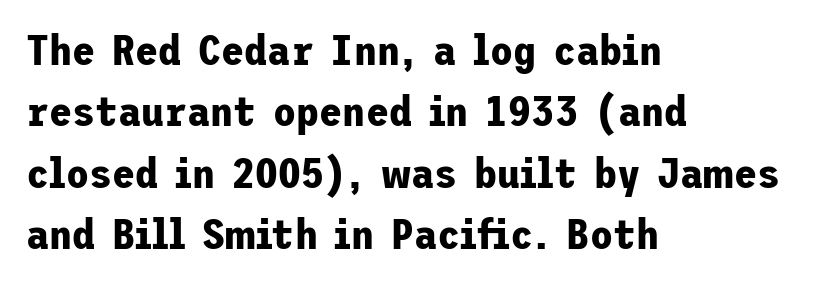
The image shows 42 px bold sans-serif type, upright; set left-aligned, normal line spacing (1.46x), normal letter spacing, not underlined; low stroke contrast and a medium x-height.
